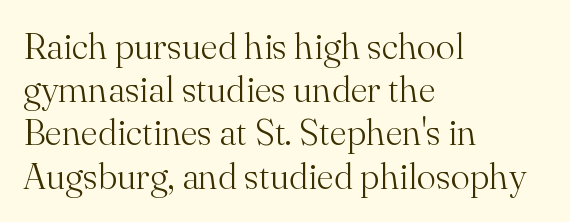
Q: Is the text bold? A: No.
Q: Is the text italic (slanted)? A: No, it is upright.
Q: Is the typeface a serif or a sans-serif typeface? A: Serif.
Q: Is the text underlined? A: No.
Q: How is the paragraph aligned? A: Left-aligned.
Q: Is the spacing between letters normal or unusually wide? A: Normal.
Q: Width (condensed, normal, or wide)? A: Normal.
Q: Stroke contrast? A: Medium.
Q: x-height? A: Small.
Q: Monospaced? A: No.
